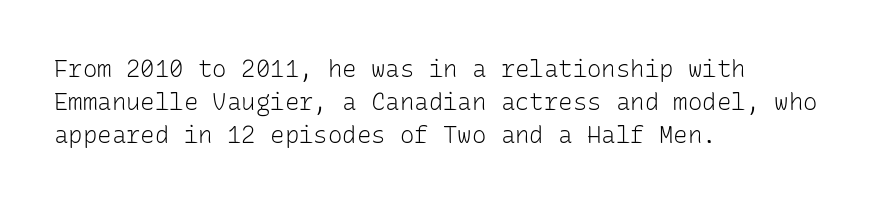
The image shows 24 px text type, upright; set left-aligned, normal line spacing (1.38x), normal letter spacing, not underlined.
